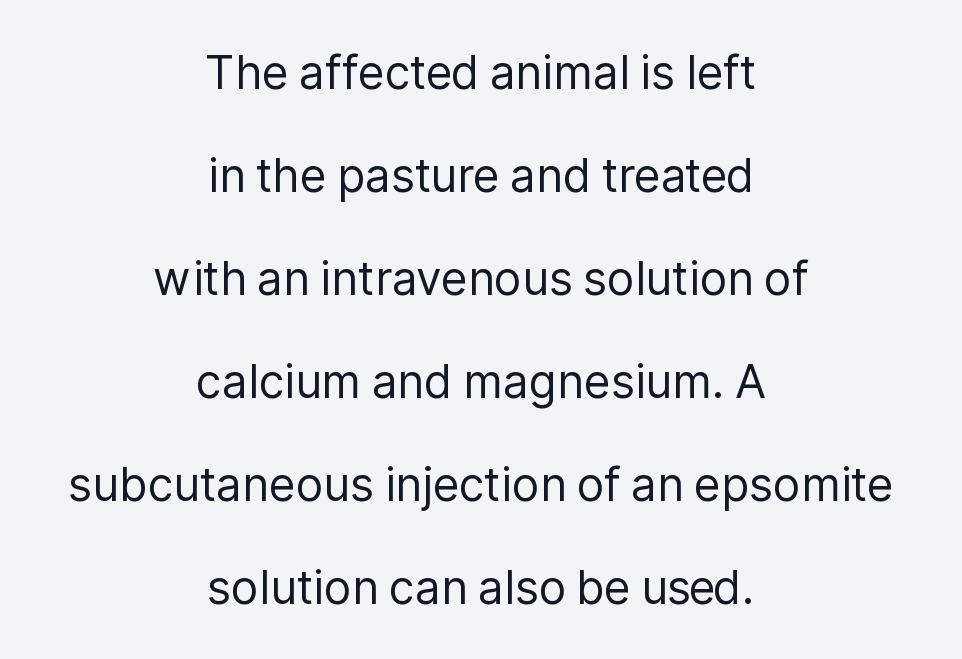
{"serif": "no", "italic": "no", "bold": "no", "weight": "regular", "width": "normal", "stroke_contrast": "low", "x_height": "medium", "monospaced": "no", "underline": "no", "align": "center", "line_spacing": "loose", "line_spacing_ratio": 2.24, "letter_spacing": "normal", "letter_spacing_em": 0.0, "glyph_px": 46}
